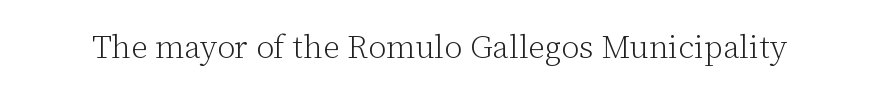
Glance below the letters and you will spot only blank space. Short note: letters normally spaced. The typeface has the unassuming heft of standard copy or less. Serif or sans? Serif — the stroke terminals have little feet.
